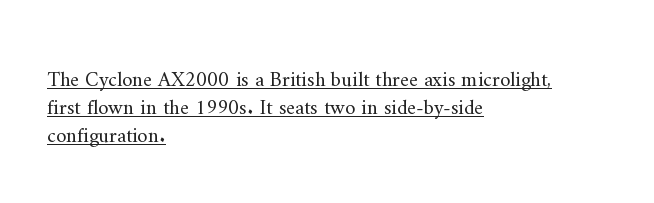
Q: Is the text bold? A: No.
Q: Is the text italic (slanted)? A: No, it is upright.
Q: Is the text underlined? A: Yes.
Q: How is the paragraph aligned? A: Left-aligned.
Q: Is the spacing between letters normal or unusually wide? A: Normal.
Q: Is the spacing between lines tight, normal or loose? A: Normal.
